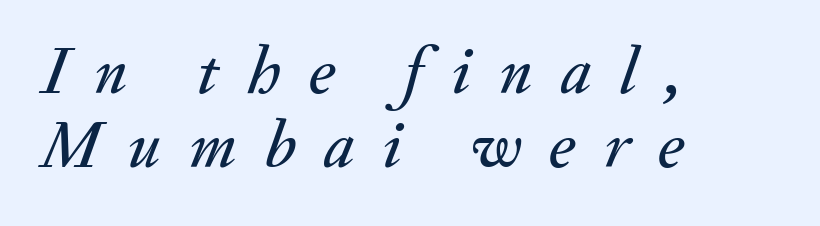
{"italic": "yes", "lean": "right", "slant_degrees": 20, "width": "normal", "stroke_contrast": "medium", "x_height": "small", "monospaced": "no", "underline": "no", "align": "left", "line_spacing": "tight", "line_spacing_ratio": 1.1, "letter_spacing": "wide", "letter_spacing_em": 0.42, "glyph_px": 67}
